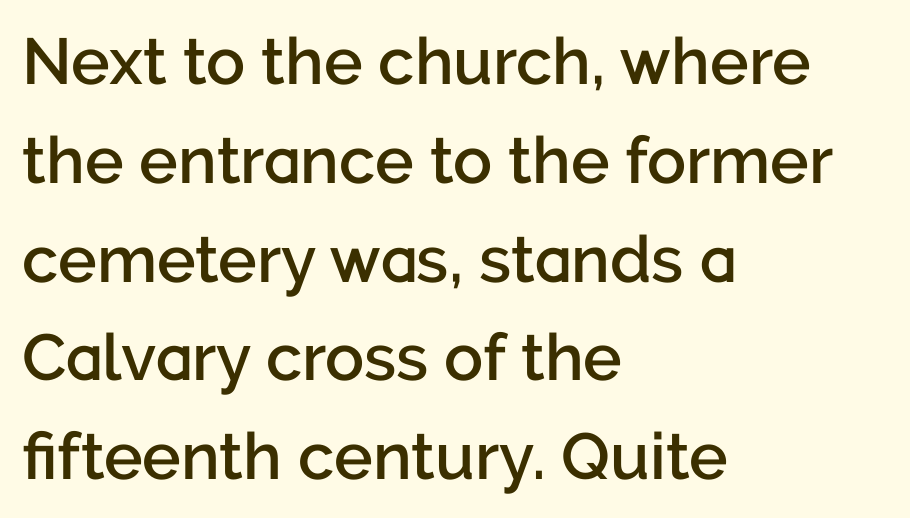
{"serif": "no", "italic": "no", "bold": "semi", "weight": "semibold", "width": "normal", "stroke_contrast": "low", "x_height": "medium", "monospaced": "no", "underline": "no", "align": "left", "line_spacing": "normal", "line_spacing_ratio": 1.52, "letter_spacing": "normal", "letter_spacing_em": 0.0, "glyph_px": 65}
